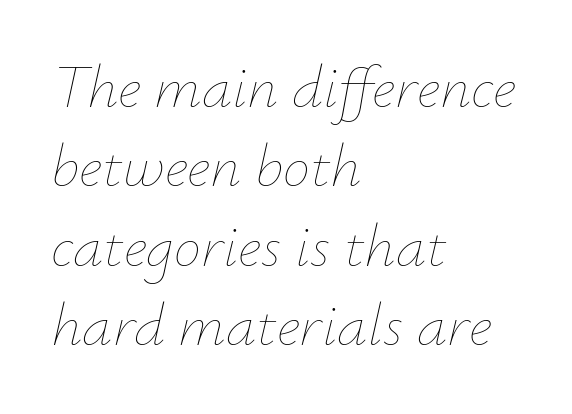
{"italic": "yes", "lean": "right", "slant_degrees": 12, "bold": "no", "weight": "thin", "width": "normal", "stroke_contrast": "low", "x_height": "small", "monospaced": "no", "underline": "no", "align": "left", "line_spacing": "normal", "line_spacing_ratio": 1.3, "letter_spacing": "normal", "letter_spacing_em": 0.0, "glyph_px": 61}
